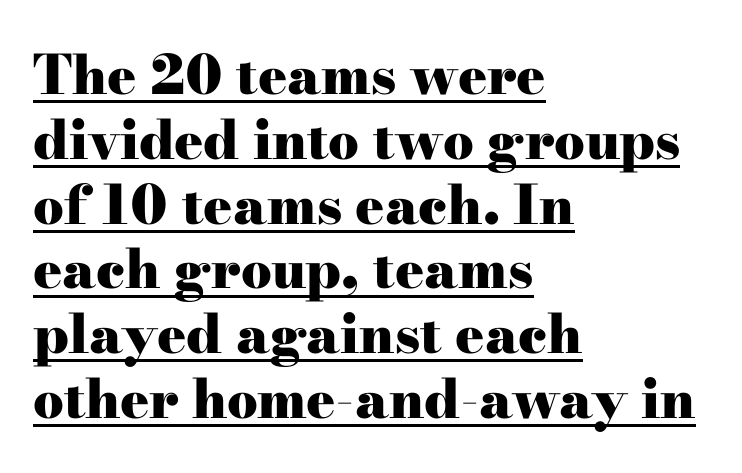
Do the characters align in a grid? No, the font is proportional. Each glyph is drawn with heavy, bold strokes. Is the block centered? No — it sits flush against the left margin. Notice how the stems are strictly vertical — no italics here. Check where the strokes stop: tiny serifs finish them off.
